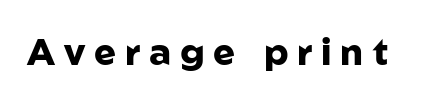
The image shows 37 px heavy sans-serif type, upright; set unusually wide letter spacing (+0.24 em), not underlined; low stroke contrast and a medium x-height.
